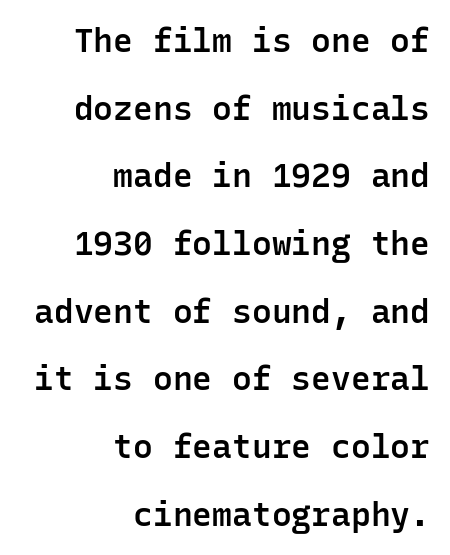
{"serif": "no", "italic": "no", "bold": "semi", "weight": "semibold", "width": "normal", "stroke_contrast": "low", "x_height": "medium", "monospaced": "yes", "underline": "no", "align": "right", "line_spacing": "loose", "line_spacing_ratio": 2.05, "letter_spacing": "normal", "letter_spacing_em": 0.0, "glyph_px": 33}
